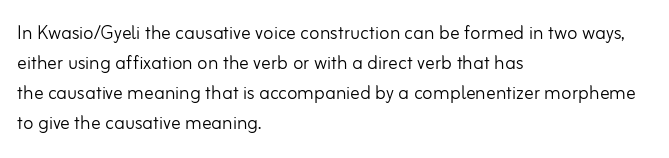
Honestly, there is no underline to notice here at all. The font's upright variant was chosen for this text. Horizontally, the lines are justified to the leading edge only. Bold? No — there's no thickening of the strokes.
